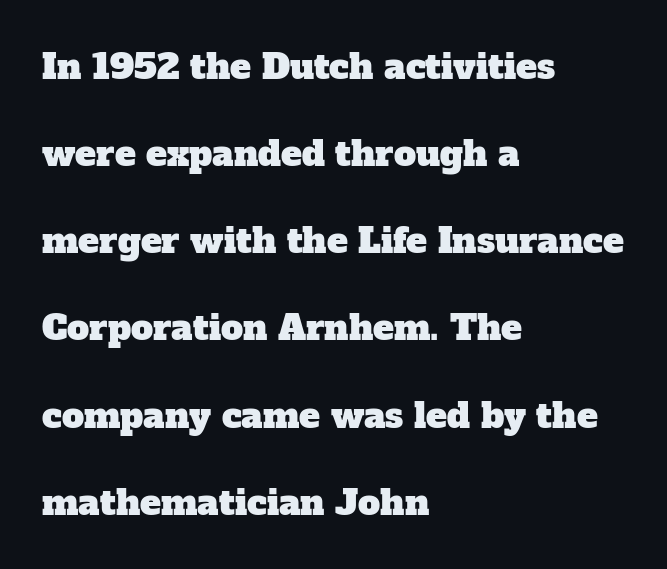
{"serif": "yes", "width": "normal", "stroke_contrast": "low", "x_height": "medium", "monospaced": "no", "underline": "no", "align": "left", "line_spacing": "loose", "line_spacing_ratio": 2.49, "letter_spacing": "normal", "letter_spacing_em": 0.0, "glyph_px": 35}
